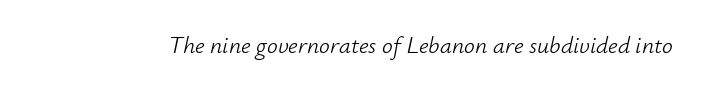
No extra tracking has been applied to these lines. Stems and bowls with no extra thickness — not bold. The whole block is typeset with a tilt. Beneath every word, the page is bare.
